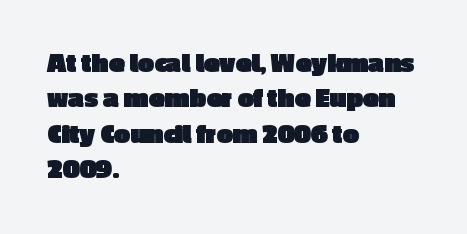
Q: Is the text bold? A: Yes.
Q: Is the text italic (slanted)? A: No, it is upright.
Q: Is the typeface a serif or a sans-serif typeface? A: Sans-serif.
Q: Is the text underlined? A: No.
Q: How is the paragraph aligned? A: Left-aligned.
Q: Is the spacing between letters normal or unusually wide? A: Normal.
Q: Width (condensed, normal, or wide)? A: Normal.
Q: x-height? A: Medium.
Q: Monospaced? A: No.
